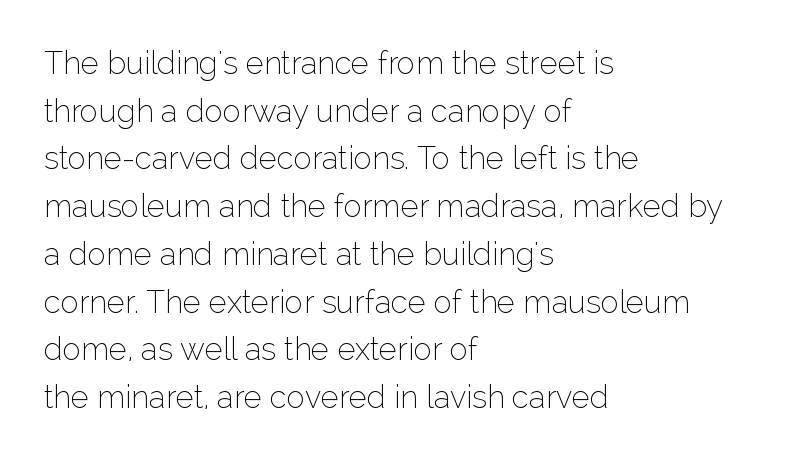
The image shows 31 px thin sans-serif type, upright; set left-aligned, normal line spacing (1.54x), normal letter spacing, not underlined; low stroke contrast and a medium x-height.
